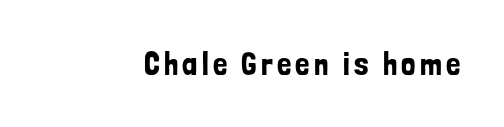
Q: Is the text italic (slanted)? A: No, it is upright.
Q: Is the typeface a serif or a sans-serif typeface? A: Sans-serif.
Q: Is the text underlined? A: No.
Q: Width (condensed, normal, or wide)? A: Condensed.
Q: Stroke contrast? A: Low.
Q: x-height? A: Medium.
Q: Monospaced? A: No.
